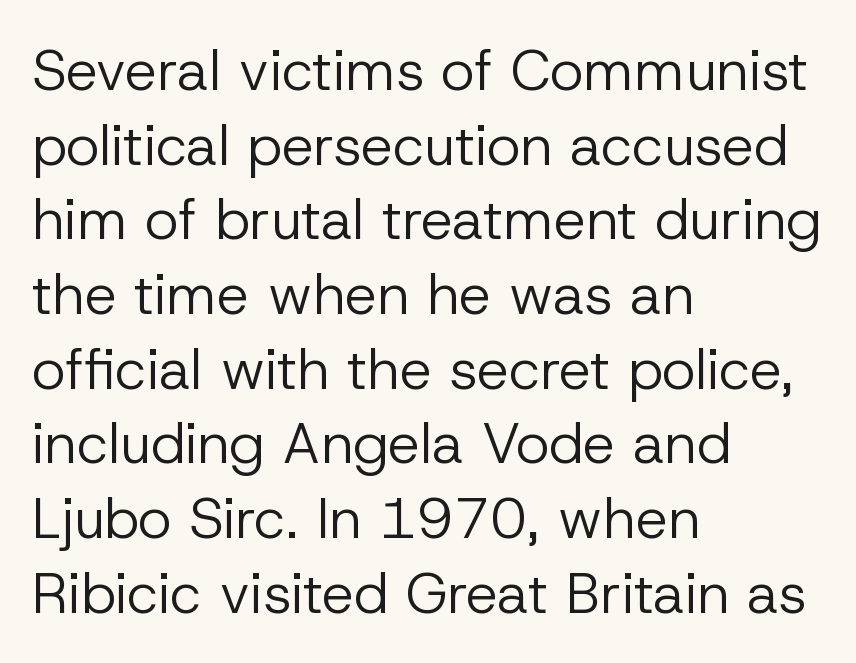
The image shows 57 px regular-weight sans-serif type, upright; set left-aligned, normal line spacing (1.31x), normal letter spacing, not underlined; low stroke contrast and a medium x-height.
